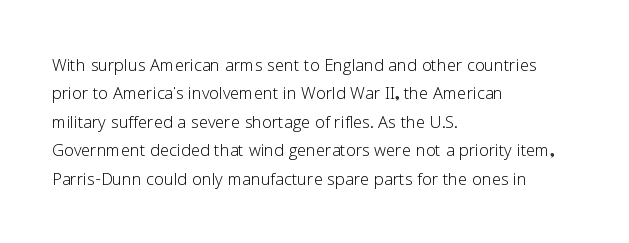
The image shows 22 px text type, upright; set left-aligned, normal line spacing (1.29x), normal letter spacing, not underlined.
